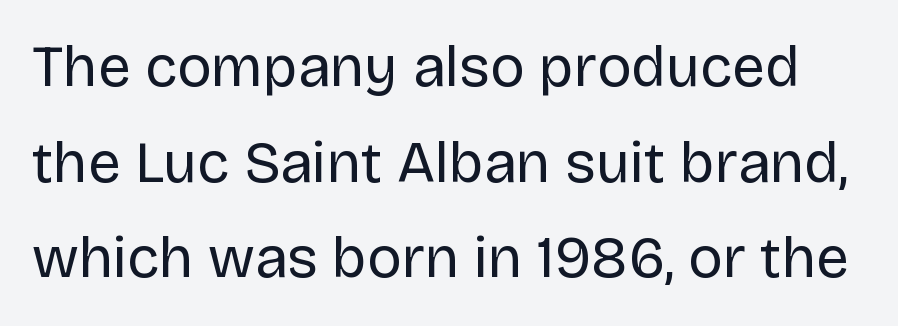
{"serif": "no", "italic": "no", "bold": "no", "weight": "regular", "width": "normal", "stroke_contrast": "low", "x_height": "large", "monospaced": "no", "underline": "no", "line_spacing": "normal", "line_spacing_ratio": 1.65, "letter_spacing": "normal", "letter_spacing_em": 0.0, "glyph_px": 58}
